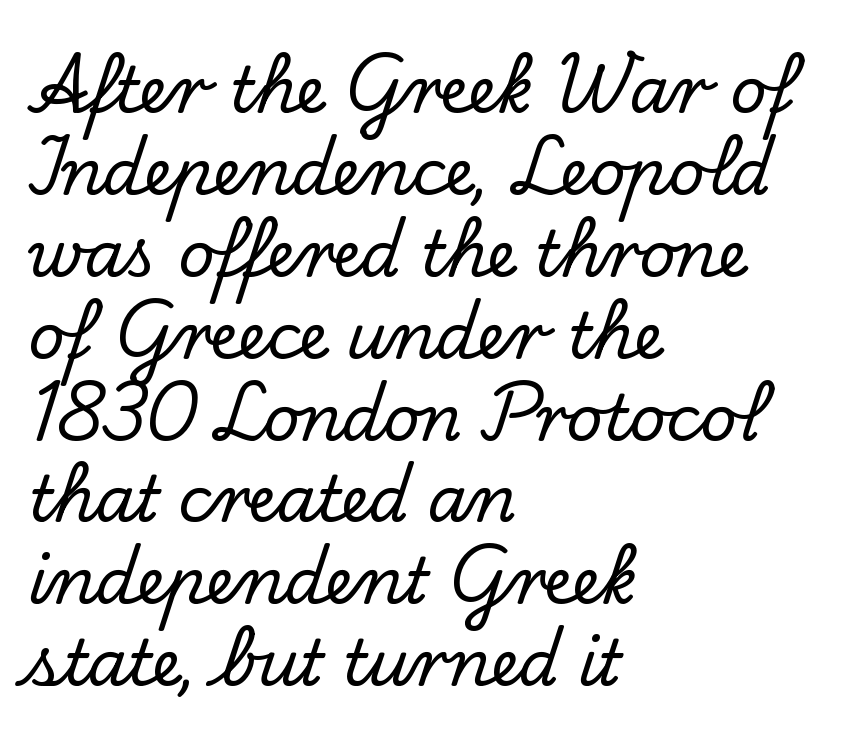
{"serif": "yes", "width": "normal", "stroke_contrast": "low", "x_height": "small", "monospaced": "no", "underline": "no", "align": "left", "line_spacing": "normal", "line_spacing_ratio": 1.3, "letter_spacing": "normal", "letter_spacing_em": 0.0, "glyph_px": 63}
